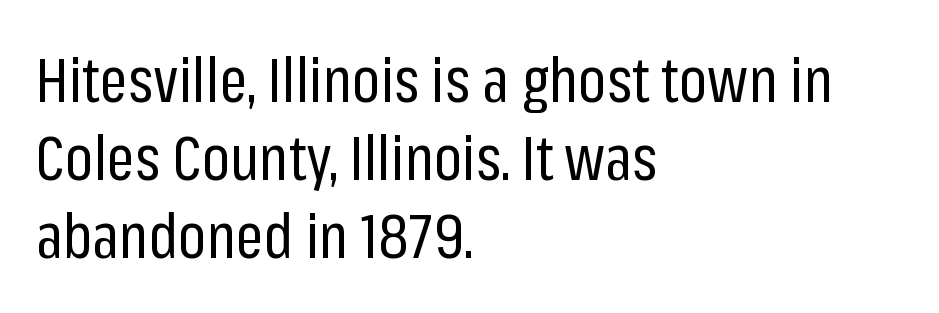
A sans-serif font was chosen for this passage. The area under the type is left untouched. Characters follow at the spacing the type designer built in. The typography opts for an upright posture over an oblique one.
